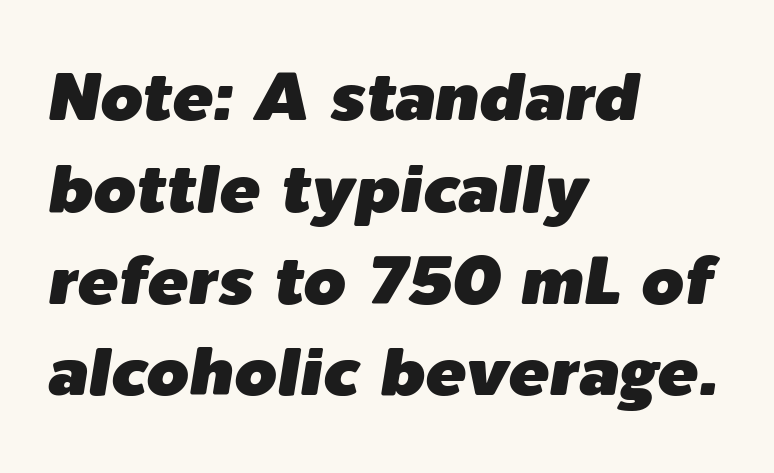
Q: Is the text italic (slanted)? A: Yes, it leans right by about 9 degrees.
Q: Is the text underlined? A: No.
Q: How is the paragraph aligned? A: Left-aligned.
Q: Is the spacing between letters normal or unusually wide? A: Normal.
Q: Is the spacing between lines tight, normal or loose? A: Normal.
Q: Width (condensed, normal, or wide)? A: Normal.
Q: Stroke contrast? A: Low.
Q: x-height? A: Medium.
Q: Monospaced? A: No.
